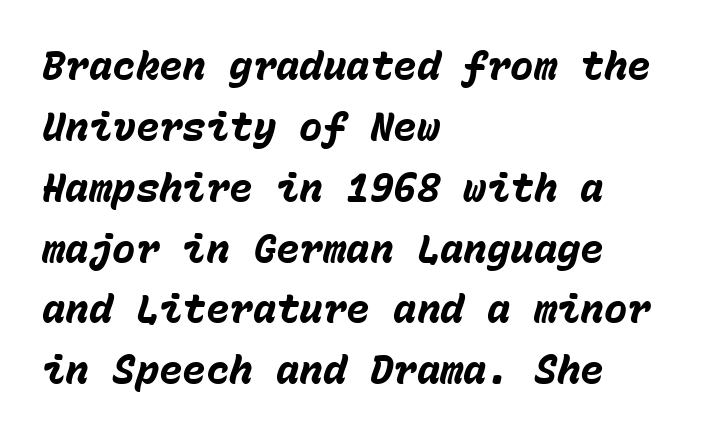
Designer's note — italics engaged. Typeset ragged right — the left edge is the straight one. A typesetter would call this monospace, since all characters share one set width. Underlining? Definitely not there. These lines keep a tight, regular rhythm from letter to letter. Baseline-to-baseline distance is the conventional proportion of letter height.
